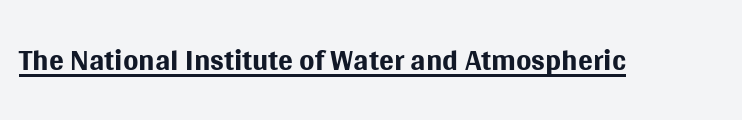
The image shows 44 px regular-weight sans-serif type, upright; set normal letter spacing, underlined; medium stroke contrast and a large x-height.
